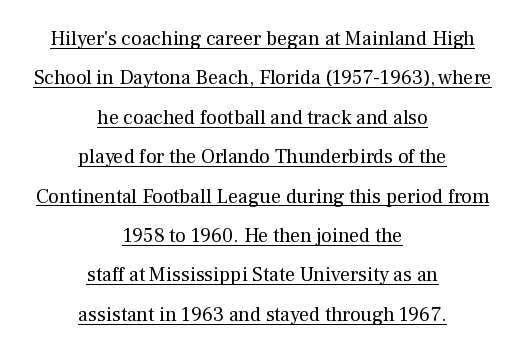
Line spacing here is loose. Is the type heavy? It reads as light-to-regular instead. Here the glyphs are tracked normally, forming tight word shapes. Like a heading marked for emphasis, these lines bear an underscore. These lines stack symmetrically, like a column narrowing and widening about its center. The type sits square on the baseline with zero lean.
